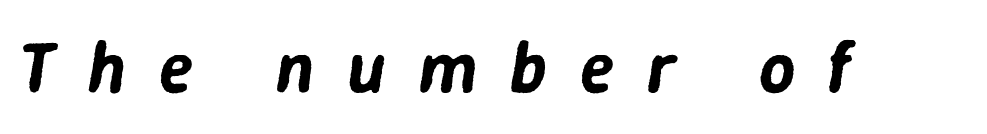
Q: Is the text italic (slanted)? A: Yes, it leans right by about 9 degrees.
Q: Is the text underlined? A: No.
Q: Is the spacing between letters normal or unusually wide? A: Unusually wide.
Q: Width (condensed, normal, or wide)? A: Normal.
Q: Stroke contrast? A: Low.
Q: x-height? A: Medium.
Q: Monospaced? A: No.
